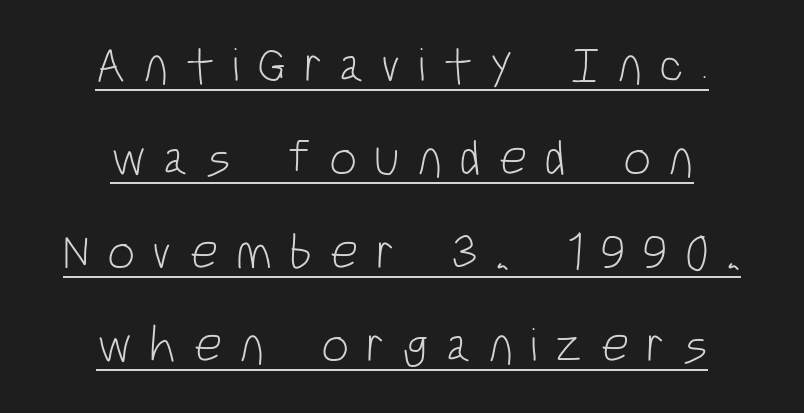
The glyphs are accompanied by a horizontal stroke just below them. Characters remain perfectly vertical along every line. The face used here is a sans, in the tradition of grotesques and geometrics. A student would call this center alignment; a typographer would say set centered. This sample has the flowing, uneven cadence of proportional lettering.
